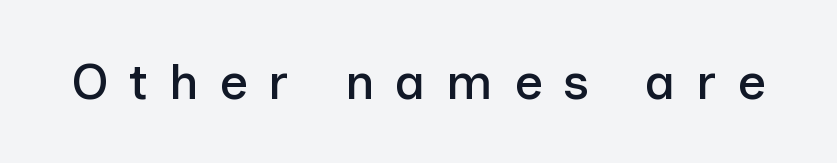
Q: Is the text italic (slanted)? A: No, it is upright.
Q: Is the typeface a serif or a sans-serif typeface? A: Sans-serif.
Q: Is the text underlined? A: No.
Q: Is the spacing between letters normal or unusually wide? A: Unusually wide.
Q: Width (condensed, normal, or wide)? A: Normal.
Q: Stroke contrast? A: Low.
Q: x-height? A: Medium.
Q: Monospaced? A: No.
